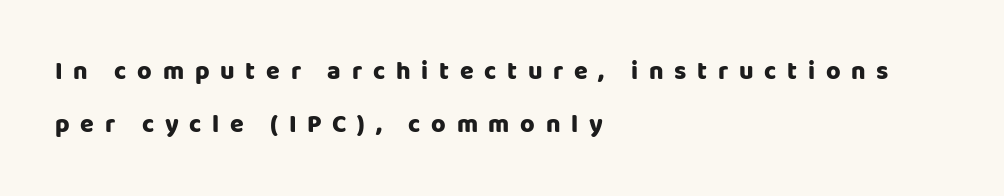
Baseline-to-baseline distance is far greater than the letter height. The foot of each line stays bare and open. Inter-character spacing is expanded well beyond the font's built-in metrics. The font's upright variant was chosen for this text. In CSS terms this would be text-align: left.
